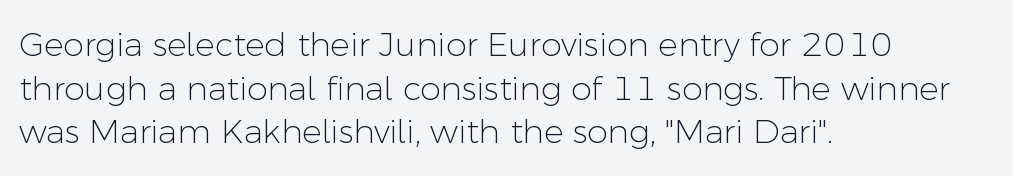
Q: Is the text bold? A: No.
Q: Is the text italic (slanted)? A: No, it is upright.
Q: Is the typeface a serif or a sans-serif typeface? A: Sans-serif.
Q: Is the text underlined? A: No.
Q: How is the paragraph aligned? A: Left-aligned.
Q: Is the spacing between letters normal or unusually wide? A: Normal.
Q: Is the spacing between lines tight, normal or loose? A: Normal.
Q: Width (condensed, normal, or wide)? A: Normal.
Q: Stroke contrast? A: Low.
Q: x-height? A: Medium.
Q: Monospaced? A: No.
